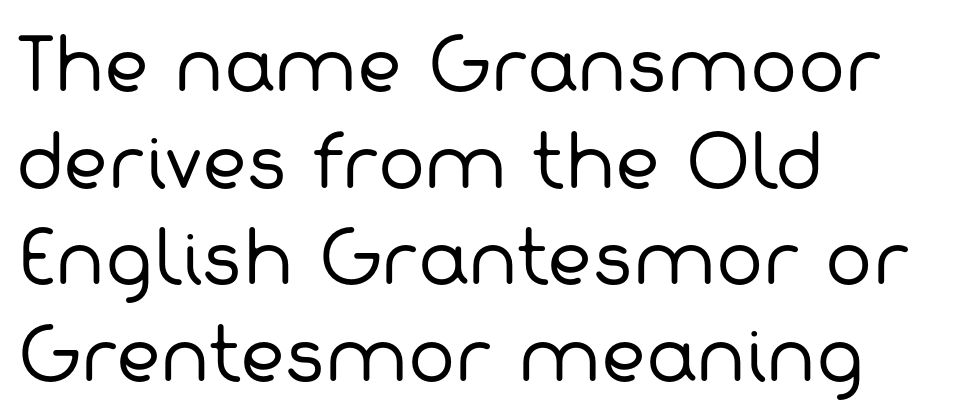
Q: Is the text bold? A: No.
Q: Is the typeface a serif or a sans-serif typeface? A: Sans-serif.
Q: Is the text underlined? A: No.
Q: How is the paragraph aligned? A: Left-aligned.
Q: Is the spacing between letters normal or unusually wide? A: Normal.
Q: Is the spacing between lines tight, normal or loose? A: Normal.
Q: Width (condensed, normal, or wide)? A: Normal.
Q: Stroke contrast? A: Low.
Q: x-height? A: Medium.
Q: Monospaced? A: No.
